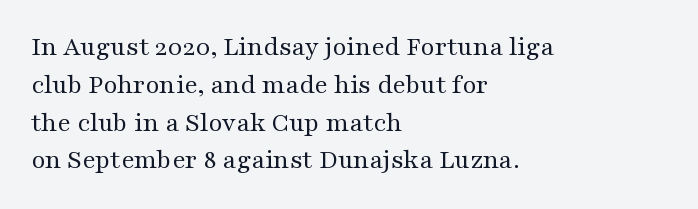
Q: Is the text bold? A: No.
Q: Is the text italic (slanted)? A: No, it is upright.
Q: Is the text underlined? A: No.
Q: How is the paragraph aligned? A: Left-aligned.
Q: Is the spacing between letters normal or unusually wide? A: Normal.
Q: Is the spacing between lines tight, normal or loose? A: Normal.
